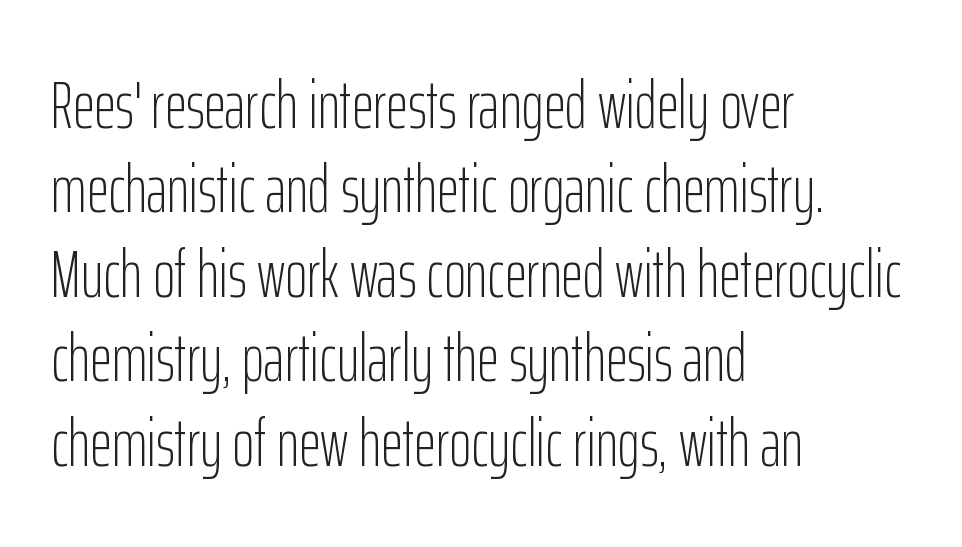
Q: Is the text bold? A: No.
Q: Is the text italic (slanted)? A: No, it is upright.
Q: Is the typeface a serif or a sans-serif typeface? A: Sans-serif.
Q: Is the text underlined? A: No.
Q: How is the paragraph aligned? A: Left-aligned.
Q: Is the spacing between letters normal or unusually wide? A: Normal.
Q: Is the spacing between lines tight, normal or loose? A: Normal.
Q: Width (condensed, normal, or wide)? A: Condensed.
Q: Stroke contrast? A: Low.
Q: x-height? A: Medium.
Q: Monospaced? A: No.
